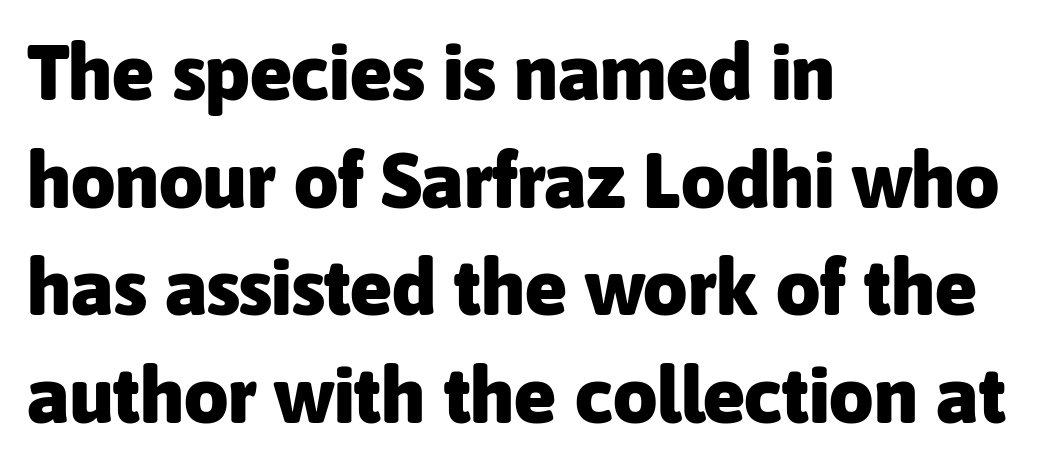
The image shows 78 px heavy sans-serif type, upright; set left-aligned, normal line spacing (1.38x), normal letter spacing, not underlined; low stroke contrast and a medium x-height.
